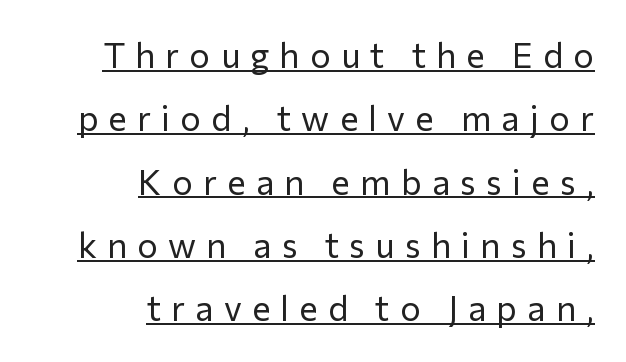
The image shows 35 px regular-weight sans-serif type, upright; set right-aligned, line spacing 1.81x, unusually wide letter spacing (+0.29 em), underlined; low stroke contrast and a medium x-height.
